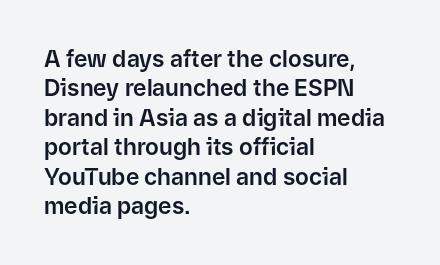
Q: Is the text italic (slanted)? A: No, it is upright.
Q: Is the text underlined? A: No.
Q: How is the paragraph aligned? A: Left-aligned.
Q: Is the spacing between letters normal or unusually wide? A: Normal.
Q: Is the spacing between lines tight, normal or loose? A: Normal.
